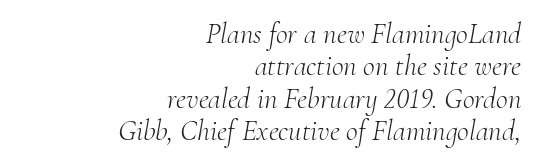
Q: Is the text bold? A: No.
Q: Is the text italic (slanted)? A: Yes, it leans right by about 10 degrees.
Q: Is the typeface a serif or a sans-serif typeface? A: Serif.
Q: Is the text underlined? A: No.
Q: How is the paragraph aligned? A: Right-aligned.
Q: Is the spacing between letters normal or unusually wide? A: Normal.
Q: Is the spacing between lines tight, normal or loose? A: Tight.
Q: Width (condensed, normal, or wide)? A: Normal.
Q: Stroke contrast? A: Medium.
Q: x-height? A: Small.
Q: Monospaced? A: No.
